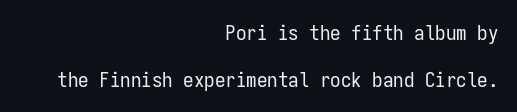
The image shows 21 px text type, upright; set right-aligned, loose line spacing (2.23x), normal letter spacing, not underlined.
